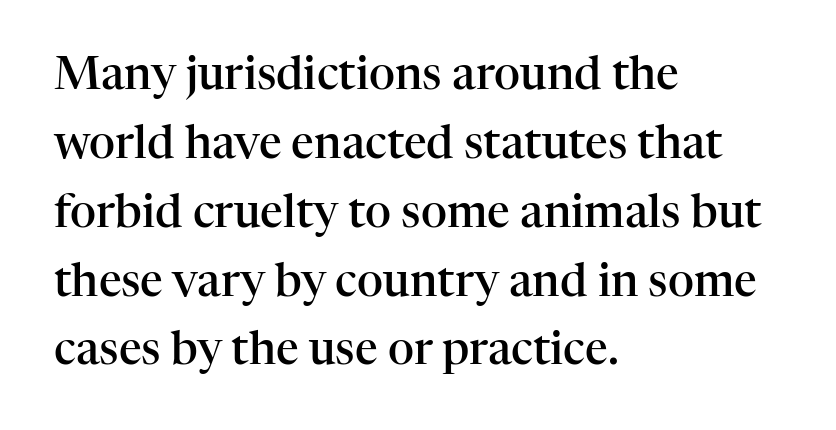
Q: Is the text bold? A: Semi-bold.
Q: Is the text italic (slanted)? A: No, it is upright.
Q: Is the typeface a serif or a sans-serif typeface? A: Serif.
Q: Is the text underlined? A: No.
Q: How is the paragraph aligned? A: Left-aligned.
Q: Is the spacing between letters normal or unusually wide? A: Normal.
Q: Is the spacing between lines tight, normal or loose? A: Normal.
Q: Width (condensed, normal, or wide)? A: Normal.
Q: Stroke contrast? A: High.
Q: x-height? A: Medium.
Q: Monospaced? A: No.
